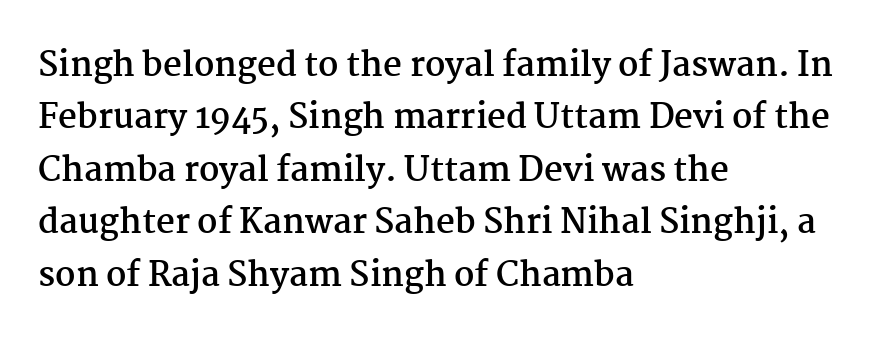
Q: Is the text bold? A: Yes.
Q: Is the text italic (slanted)? A: No, it is upright.
Q: Is the typeface a serif or a sans-serif typeface? A: Serif.
Q: Is the text underlined? A: No.
Q: How is the paragraph aligned? A: Left-aligned.
Q: Is the spacing between letters normal or unusually wide? A: Normal.
Q: Is the spacing between lines tight, normal or loose? A: Normal.
Q: Width (condensed, normal, or wide)? A: Normal.
Q: Stroke contrast? A: Medium.
Q: x-height? A: Medium.
Q: Monospaced? A: No.
